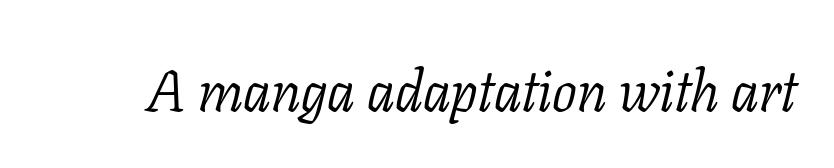
The image shows 58 px light serif type, italic (leaning right); set normal letter spacing, not underlined; low stroke contrast and a medium x-height.
